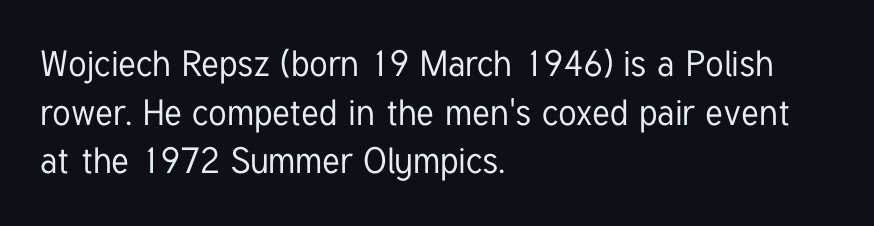
Q: Is the text italic (slanted)? A: No, it is upright.
Q: Is the typeface a serif or a sans-serif typeface? A: Sans-serif.
Q: Is the text underlined? A: No.
Q: How is the paragraph aligned? A: Left-aligned.
Q: Is the spacing between letters normal or unusually wide? A: Normal.
Q: Is the spacing between lines tight, normal or loose? A: Normal.
Q: Width (condensed, normal, or wide)? A: Condensed.
Q: Stroke contrast? A: Low.
Q: x-height? A: Medium.
Q: Monospaced? A: No.
